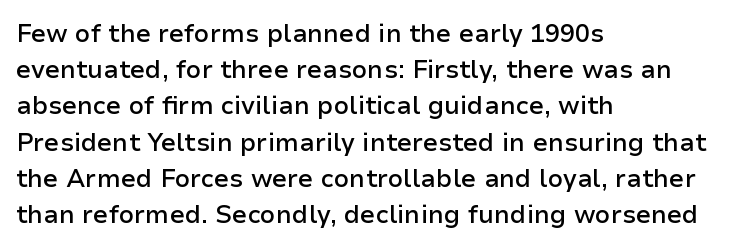
Q: Is the text bold? A: Semi-bold.
Q: Is the text italic (slanted)? A: No, it is upright.
Q: Is the text underlined? A: No.
Q: How is the paragraph aligned? A: Left-aligned.
Q: Is the spacing between letters normal or unusually wide? A: Normal.
Q: Is the spacing between lines tight, normal or loose? A: Normal.
